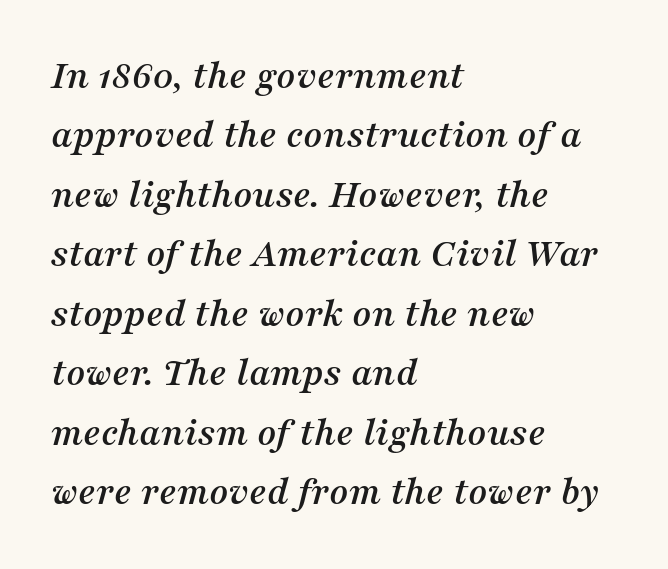
Tracking here is standard; glyphs follow each other at the usual distance. Leading: standard. Unmarked baselines from the first word to the last. You could not count columns in this text — the font is proportionally spaced.
